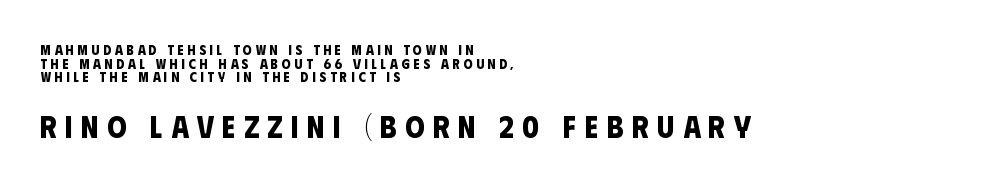
The image shows 31 px bold, condensed sans-serif type; set left-aligned, tight line spacing (0.98x), unusually wide letter spacing (+0.27 em), not underlined; the second (bottom) block is 2.21x larger; low stroke contrast and a large x-height.
